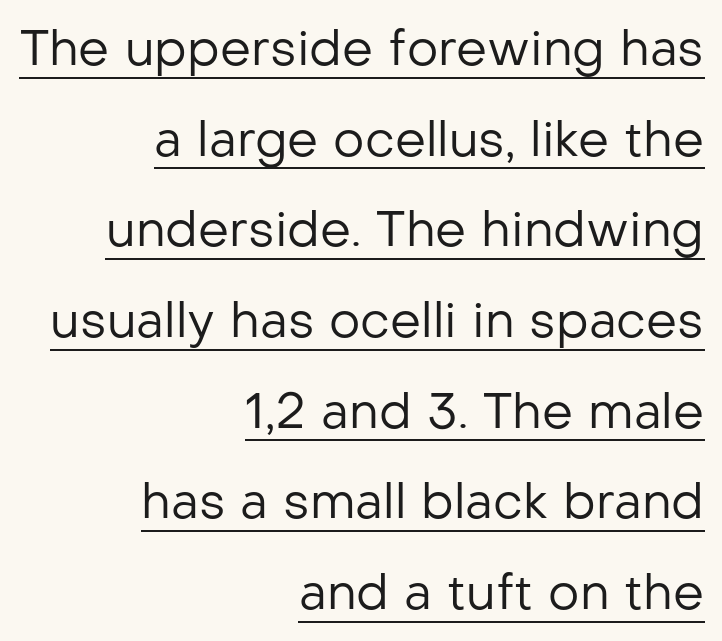
Has an underline been added? It has. The letterforms sit shoulder to shoulder at normal distance. A typesetter would call this proportional, since set widths differ per character. Right-aligned paragraph, ragged on the left.
